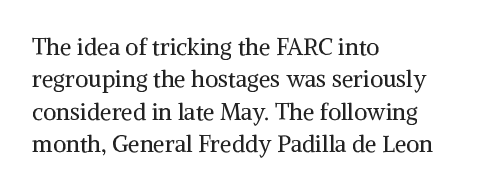
{"italic": "no", "bold": "no", "underline": "no", "align": "left", "line_spacing": "normal", "line_spacing_ratio": 1.41, "letter_spacing": "normal", "letter_spacing_em": 0.0, "glyph_px": 23}
